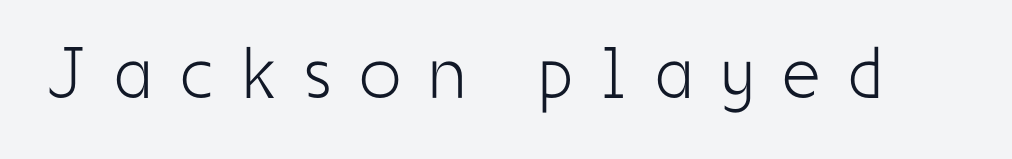
Q: Is the text bold? A: No.
Q: Is the text italic (slanted)? A: No, it is upright.
Q: Is the typeface a serif or a sans-serif typeface? A: Sans-serif.
Q: Is the text underlined? A: No.
Q: Is the spacing between letters normal or unusually wide? A: Unusually wide.
Q: Width (condensed, normal, or wide)? A: Condensed.
Q: Stroke contrast? A: Low.
Q: x-height? A: Medium.
Q: Monospaced? A: No.
